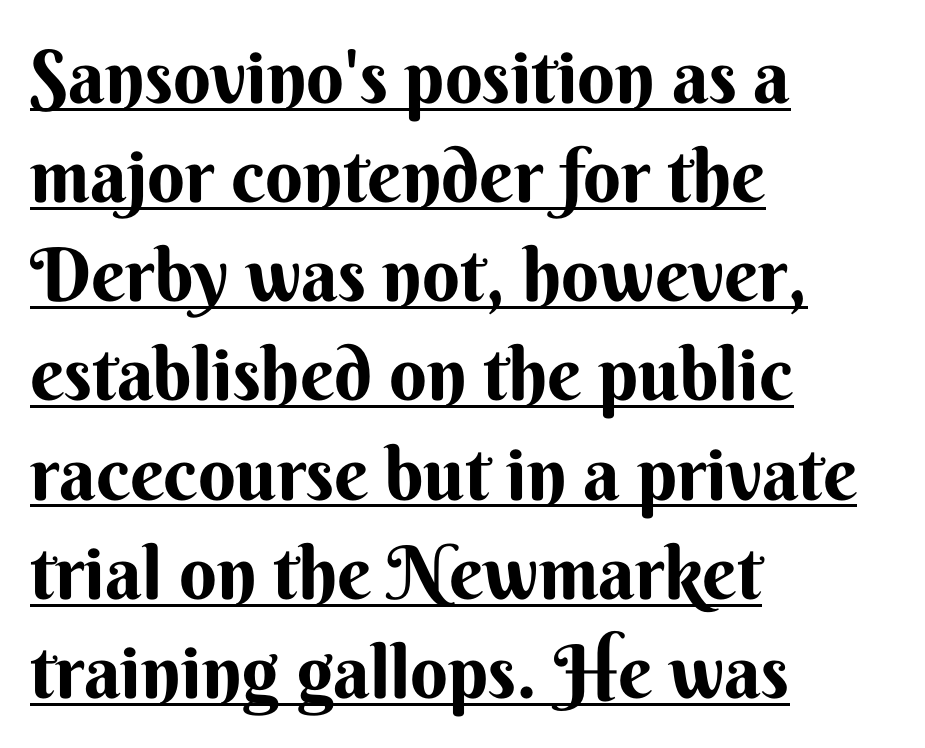
{"serif": "no", "italic": "no", "bold": "yes", "weight": "bold", "width": "normal", "stroke_contrast": "medium", "x_height": "small", "monospaced": "no", "underline": "yes", "align": "left", "line_spacing": "normal", "line_spacing_ratio": 1.34, "letter_spacing": "normal", "letter_spacing_em": 0.0, "glyph_px": 74}
